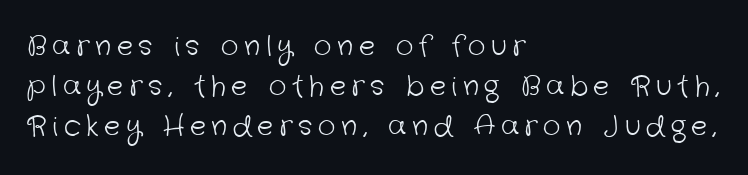
On a weight scale, this lands at 450 or below. Loose tracking; the words dissolve into strings of separated letters. The glyphs are unaccompanied by any horizontal stroke below them. Leftover space on each line is placed entirely after the last word. Leading: standard.
